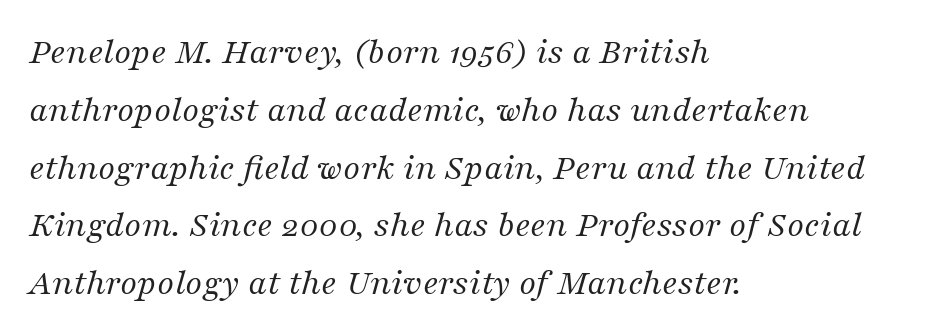
If you measured baseline to baseline, you'd find a middling distance. Does the type have serifs? Yes, each stem ends in a small foot. The strokes are not fattened; the text isn't bold. Every row of glyphs begins at an identical x-position on the left. The tracking reads as untouched default to a designer's eye. Varying glyph widths throughout — classic text-font behaviour.
